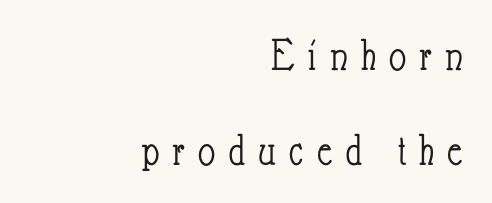
{"italic": "no", "bold": "no", "weight": "light", "width": "condensed", "stroke_contrast": "low", "x_height": "small", "monospaced": "no", "underline": "no", "align": "right", "line_spacing": "loose", "line_spacing_ratio": 2.02, "letter_spacing": "wide", "letter_spacing_em": 0.28, "glyph_px": 47}
